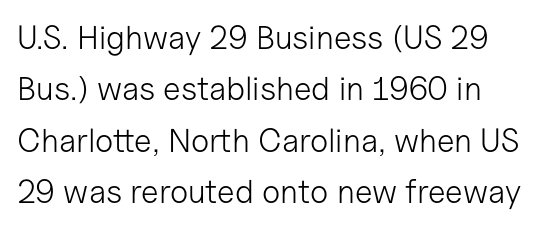
Q: Is the text bold? A: No.
Q: Is the text italic (slanted)? A: No, it is upright.
Q: Is the typeface a serif or a sans-serif typeface? A: Sans-serif.
Q: Is the text underlined? A: No.
Q: Is the spacing between letters normal or unusually wide? A: Normal.
Q: Is the spacing between lines tight, normal or loose? A: Normal.
Q: Width (condensed, normal, or wide)? A: Normal.
Q: Stroke contrast? A: Low.
Q: x-height? A: Medium.
Q: Monospaced? A: No.
